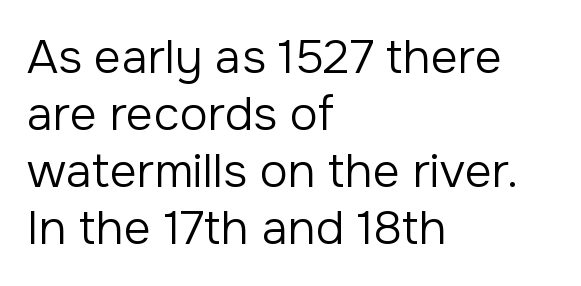
The image shows 47 px regular-weight sans-serif type, upright; set left-aligned, line spacing 1.21x, normal letter spacing, not underlined; low stroke contrast and a medium x-height.
